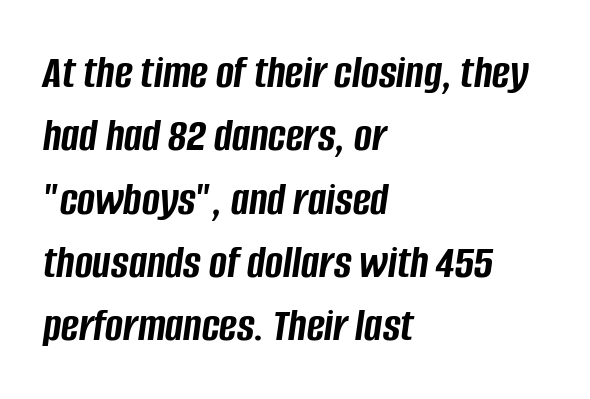
Q: Is the text bold? A: Yes.
Q: Is the text italic (slanted)? A: Yes, it leans right by about 8 degrees.
Q: Is the text underlined? A: No.
Q: How is the paragraph aligned? A: Left-aligned.
Q: Is the spacing between letters normal or unusually wide? A: Normal.
Q: Is the spacing between lines tight, normal or loose? A: Normal.
Q: Width (condensed, normal, or wide)? A: Condensed.
Q: Stroke contrast? A: Low.
Q: x-height? A: Large.
Q: Monospaced? A: No.
